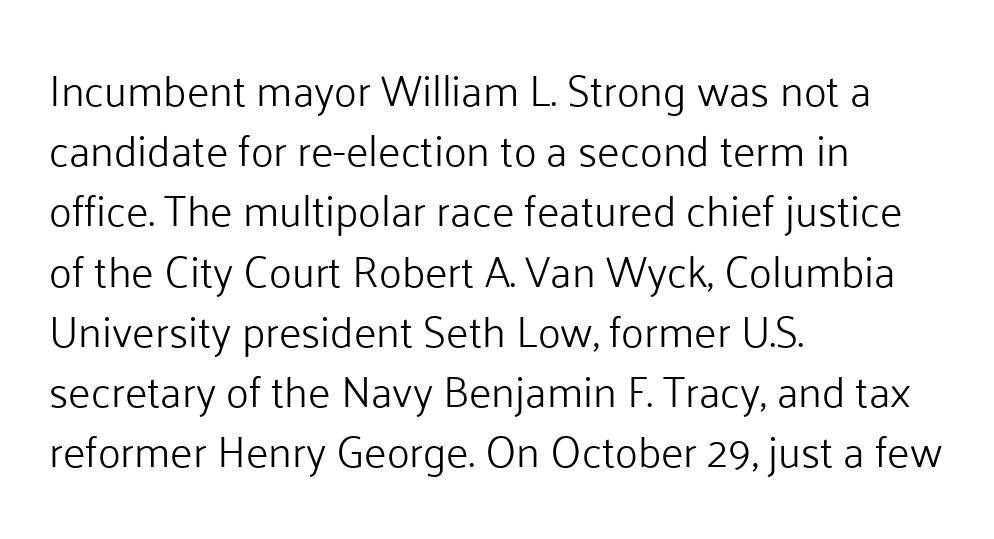
{"serif": "no", "italic": "no", "bold": "no", "weight": "light", "width": "normal", "stroke_contrast": "low", "x_height": "medium", "monospaced": "no", "underline": "no", "align": "left", "line_spacing": "normal", "line_spacing_ratio": 1.4, "letter_spacing": "normal", "letter_spacing_em": 0.0, "glyph_px": 43}
